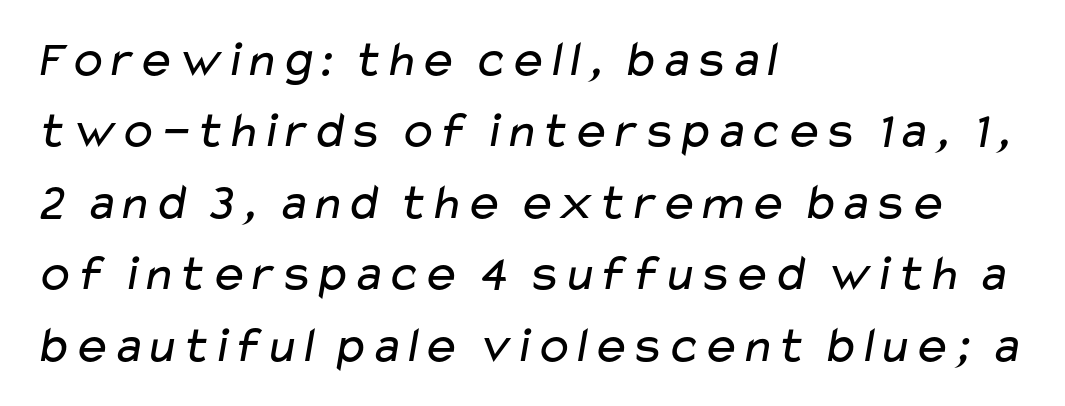
The image shows 51 px regular-weight, wide sans-serif type; set left-aligned, normal line spacing (1.4x), normal letter spacing, not underlined; low stroke contrast and a medium x-height.
